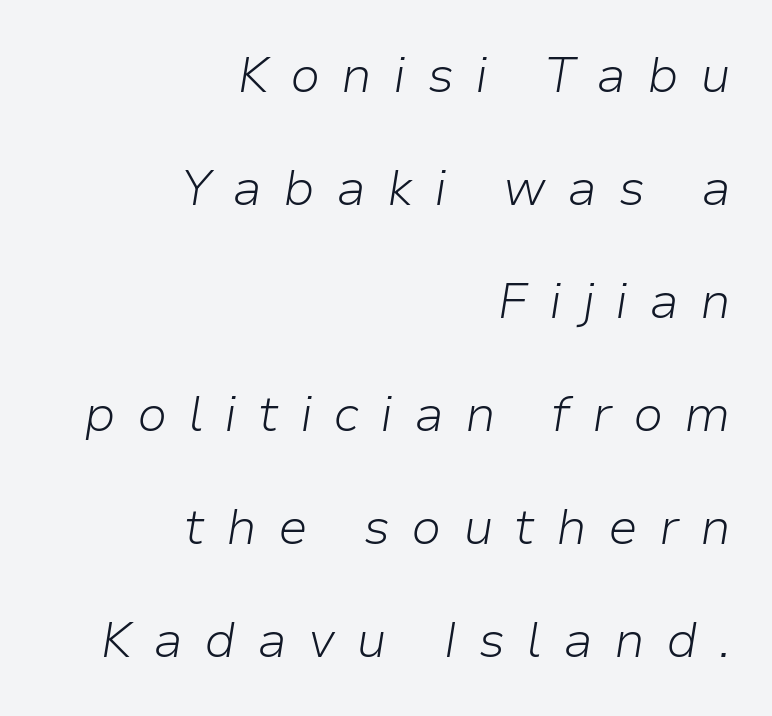
Short and long lines alike share a common ending point at right. Quick note: underline off. This sample trades compactness for vertical openness between lines. Stems here are at most as thick as an everyday book face. Characters are canted at an angle relative to the baseline's perpendicular.
